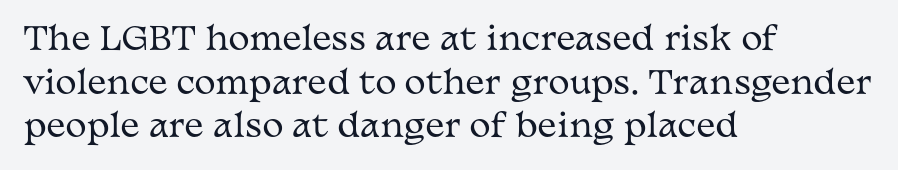
Q: Is the text bold? A: No.
Q: Is the text italic (slanted)? A: No, it is upright.
Q: Is the typeface a serif or a sans-serif typeface? A: Serif.
Q: Is the text underlined? A: No.
Q: How is the paragraph aligned? A: Left-aligned.
Q: Is the spacing between letters normal or unusually wide? A: Normal.
Q: Is the spacing between lines tight, normal or loose? A: Normal.
Q: Width (condensed, normal, or wide)? A: Wide.
Q: Stroke contrast? A: Medium.
Q: x-height? A: Medium.
Q: Monospaced? A: No.
